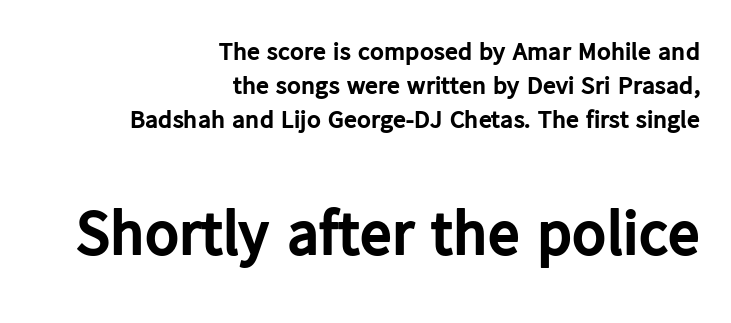
The image shows 64 px bold sans-serif type, upright; set right-aligned, normal line spacing (1.31x), normal letter spacing, not underlined; the second (bottom) block is 2.46x larger; low stroke contrast and a medium x-height.
